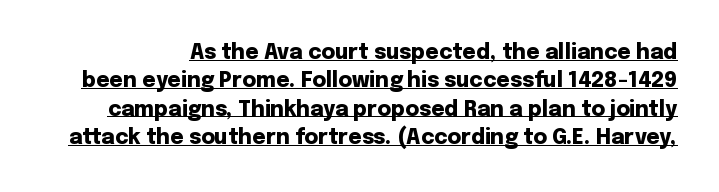
Q: Is the text bold? A: Yes.
Q: Is the text italic (slanted)? A: No, it is upright.
Q: Is the text underlined? A: Yes.
Q: Is the spacing between letters normal or unusually wide? A: Normal.
Q: Is the spacing between lines tight, normal or loose? A: Normal.
